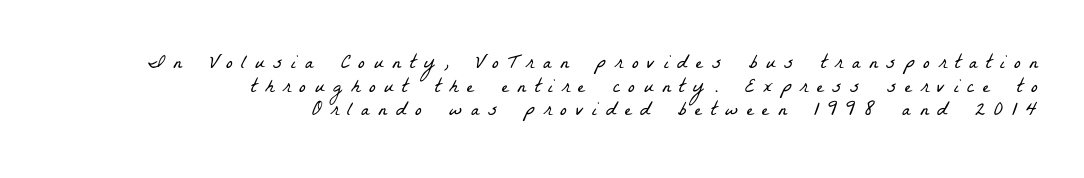
{"bold": "no", "underline": "no", "align": "right", "line_spacing_ratio": 1.18, "letter_spacing": "wide", "letter_spacing_em": 0.44, "glyph_px": 20}
